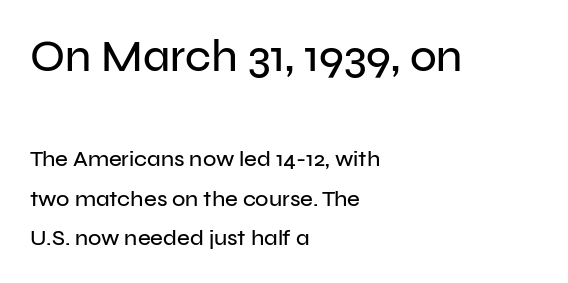
{"serif": "no", "italic": "no", "width": "normal", "stroke_contrast": "low", "x_height": "medium", "monospaced": "no", "underline": "no", "align": "left", "line_spacing_ratio": 1.81, "letter_spacing": "normal", "letter_spacing_em": 0.0, "larger_block": "first", "size_ratio": 2.0, "glyph_px": 44}
